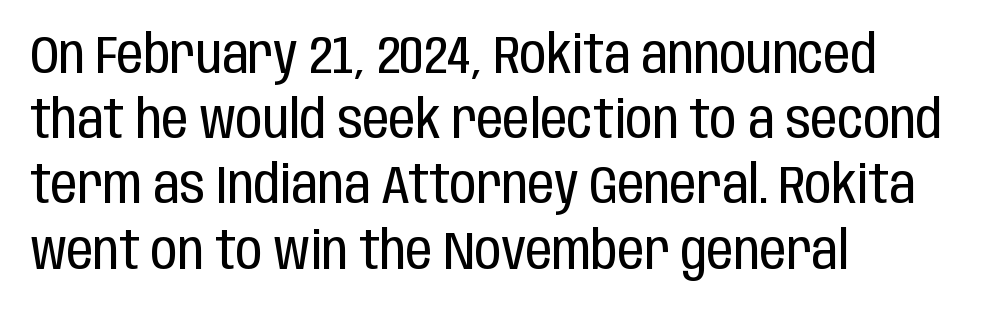
Does extra space separate the letters? No, they use regular spacing. Notice how the stems are strictly vertical — no italics here. All the whitespace from short lines collects on the right. Here the designer chose a conventional face with non-uniform glyph widths. The typesetting does not lean heavy: it is not bold.
